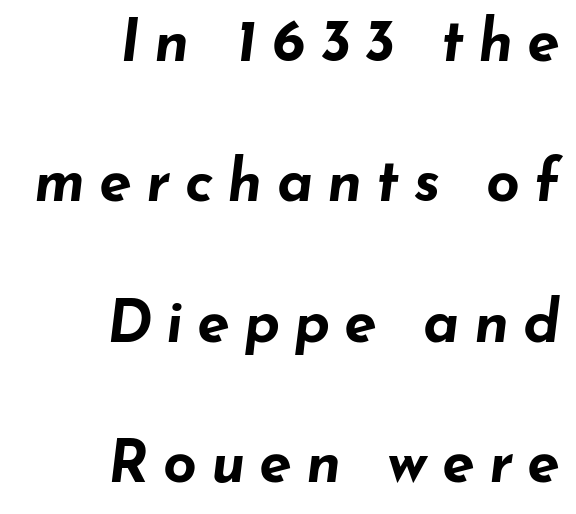
Q: Is the text bold? A: Yes.
Q: Is the text italic (slanted)? A: Yes, it leans right by about 7 degrees.
Q: Is the text underlined? A: No.
Q: How is the paragraph aligned? A: Right-aligned.
Q: Is the spacing between letters normal or unusually wide? A: Unusually wide.
Q: Is the spacing between lines tight, normal or loose? A: Loose.
Q: Width (condensed, normal, or wide)? A: Wide.
Q: Stroke contrast? A: Low.
Q: x-height? A: Small.
Q: Monospaced? A: No.
